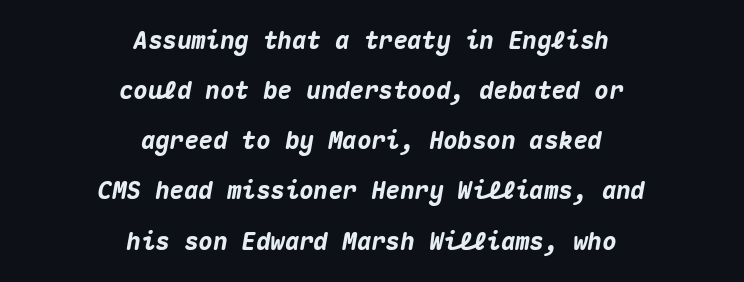
{"italic": "yes", "lean": "right", "slant_degrees": 10, "bold": "yes", "underline": "no", "align": "center", "line_spacing": "loose", "line_spacing_ratio": 2.09, "letter_spacing": "normal", "letter_spacing_em": 0.0, "glyph_px": 24}
